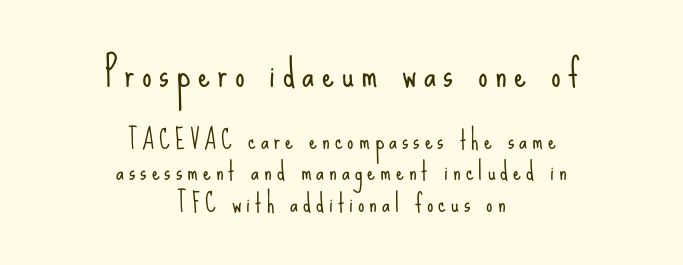
The image shows 38 px light, condensed sans-serif type, upright; set centered, normal line spacing (1.27x), unusually wide letter spacing (+0.2 em), not underlined; the first (top) block is 1.52x larger; low stroke contrast and a small x-height.
